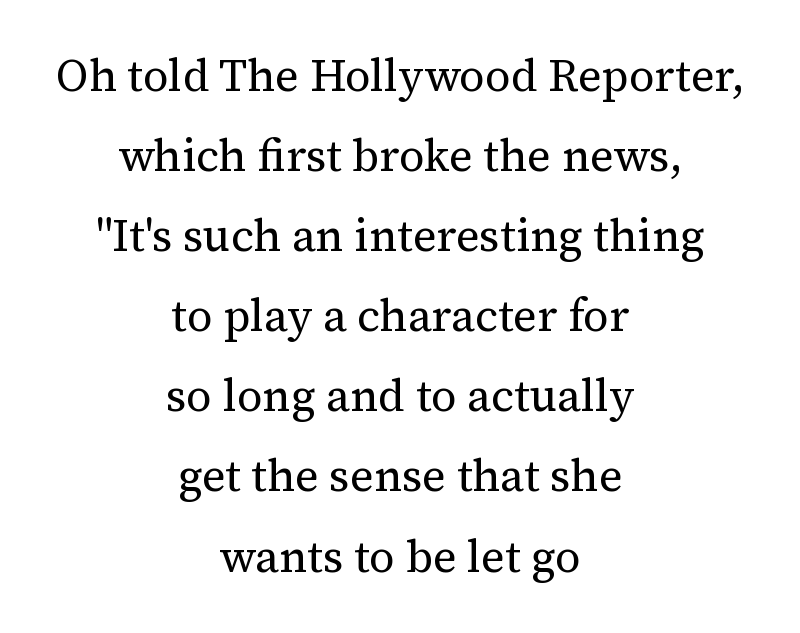
The image shows 45 px regular-weight serif type, upright; set centered, line spacing 1.78x, normal letter spacing, not underlined; medium stroke contrast and a medium x-height.
